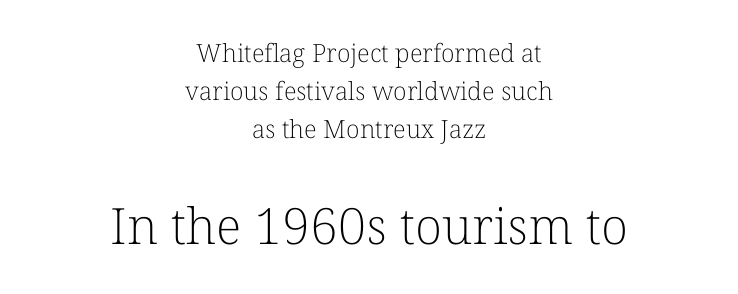
The string is rendered with underlining switched off. The leading is moderate, giving the passage an even texture. What kind of face is this? One with serifs. Between one letter and the next there's only the usual sliver of space. The passage shown is typed in a proportional face where columns would drift. The specimen reads as upright at a glance.
